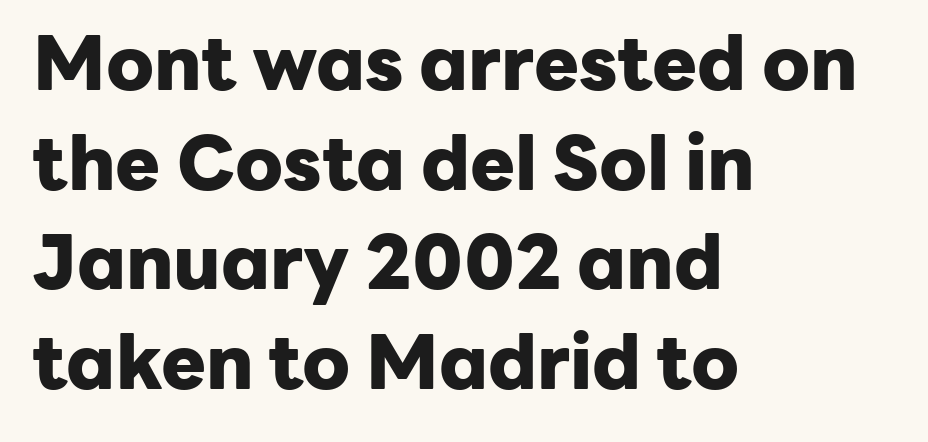
{"serif": "no", "italic": "no", "bold": "yes", "weight": "heavy", "width": "normal", "stroke_contrast": "low", "x_height": "medium", "monospaced": "no", "underline": "no", "align": "left", "line_spacing": "normal", "line_spacing_ratio": 1.33, "letter_spacing": "normal", "letter_spacing_em": 0.0, "glyph_px": 75}
